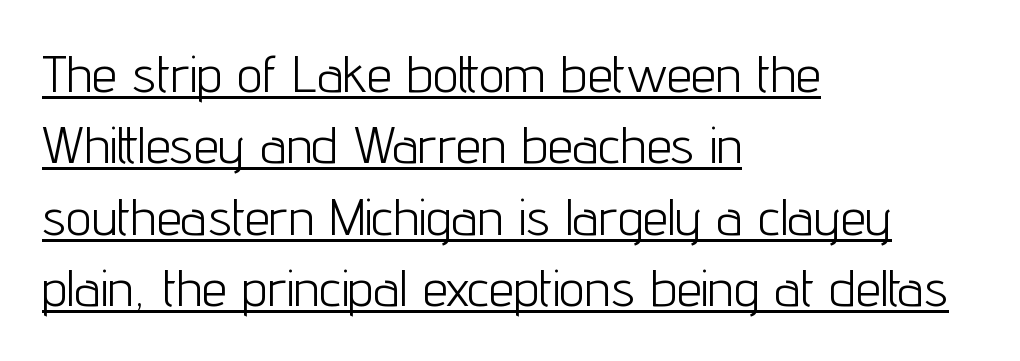
The lettering stays uniformly vertical, giving the passage a roman look. The paragraph has a hard left edge and a soft right edge. The font family rendered here belongs to the sans-serif group. Spacing verdict: proportional, widths tailored to each character. Rows of type keep a routine distance in the vertical direction.
